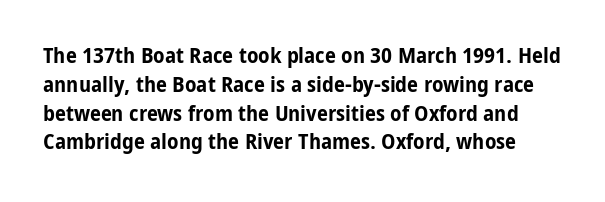
Q: Is the text bold? A: Yes.
Q: Is the text italic (slanted)? A: No, it is upright.
Q: Is the text underlined? A: No.
Q: Is the spacing between letters normal or unusually wide? A: Normal.
Q: Is the spacing between lines tight, normal or loose? A: Normal.
